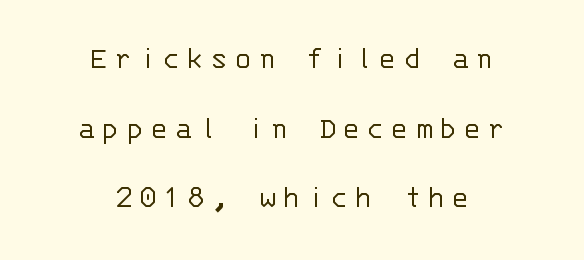
Note the uniform advance width — an 'i' takes as much space as an 'm'. The letters stand straight up with perfectly vertical stems. The leading is generous, giving the passage an open texture. Descenders are the only things crossing below the line. Nothing sits at the stroke ends, so this counts as sans-serif. This sample is center-justified, so both line endings float freely.
